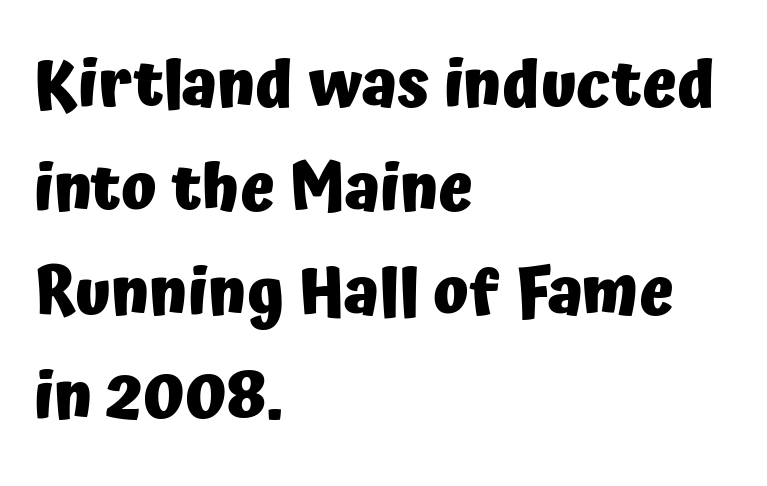
Regarding serifs, this sample does without them. Vertical spacing — default. Proportional: the letters do not fall into vertical columns. The letters stand upright; this is a roman face. One-word summary of the alignment: left.
